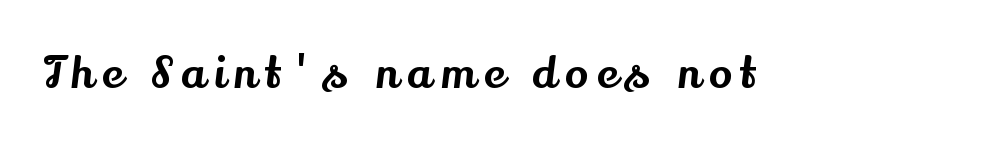
Q: Is the text italic (slanted)? A: Yes.
Q: Is the typeface a serif or a sans-serif typeface? A: Serif.
Q: Is the text underlined? A: No.
Q: Is the spacing between letters normal or unusually wide? A: Unusually wide.
Q: Width (condensed, normal, or wide)? A: Normal.
Q: Stroke contrast? A: Medium.
Q: x-height? A: Small.
Q: Monospaced? A: No.
